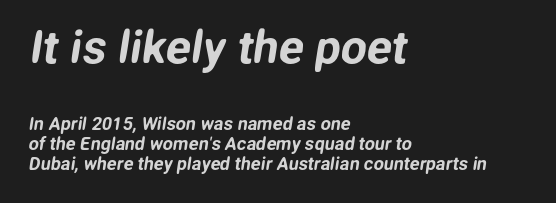
Q: Is the typeface a serif or a sans-serif typeface? A: Sans-serif.
Q: Is the text underlined? A: No.
Q: How is the paragraph aligned? A: Left-aligned.
Q: Is the spacing between letters normal or unusually wide? A: Normal.
Q: Is the spacing between lines tight, normal or loose? A: Tight.
Q: Which block of text is set in a larger size, the first (top) or the second (bottom)? A: The first (top) one.
Q: Width (condensed, normal, or wide)? A: Normal.
Q: Stroke contrast? A: Low.
Q: x-height? A: Medium.
Q: Monospaced? A: No.
